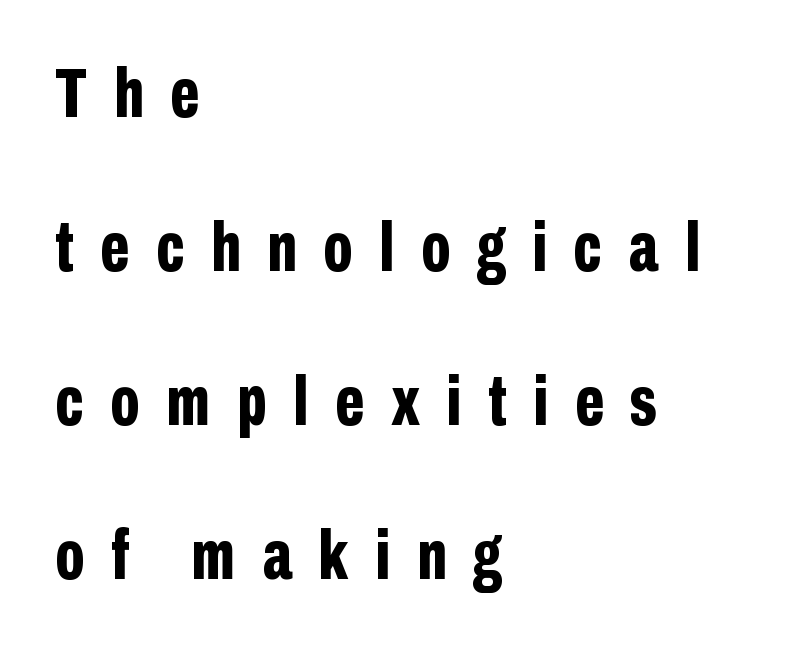
{"serif": "no", "italic": "no", "bold": "yes", "weight": "bold", "width": "condensed", "stroke_contrast": "low", "x_height": "medium", "monospaced": "no", "underline": "no", "align": "left", "line_spacing": "loose", "line_spacing_ratio": 2.2, "letter_spacing": "wide", "letter_spacing_em": 0.38, "glyph_px": 70}
